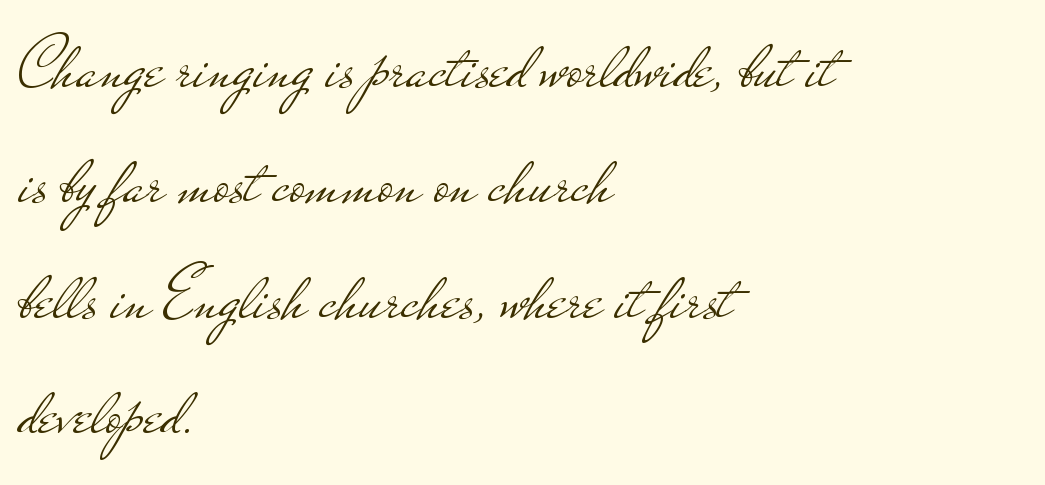
The image shows 75 px light, wide sans-serif type; set left-aligned, normal line spacing (1.54x), normal letter spacing, not underlined; low stroke contrast and a small x-height.
